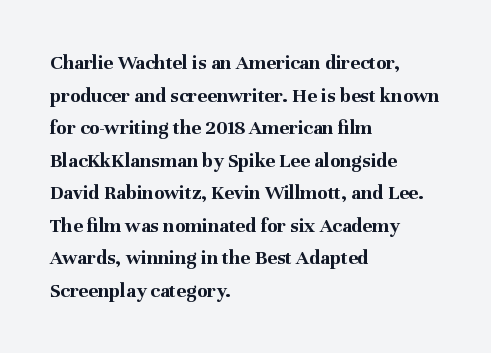
The rendering anchors every line to the left-hand side. In terms of posture, this sample is upright. This sample uses plain, unmodified letter spacing. The gap between lines stays unmarked.
